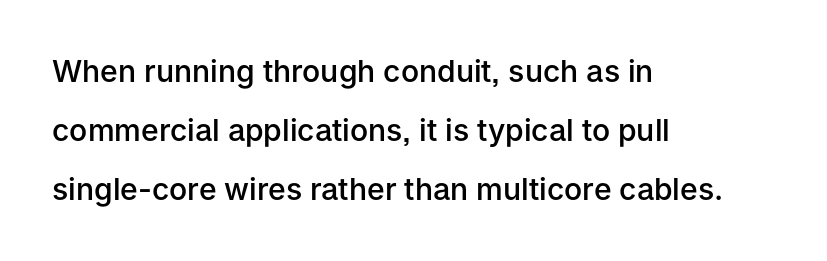
{"serif": "no", "italic": "no", "bold": "semi", "weight": "semibold", "width": "normal", "stroke_contrast": "low", "x_height": "medium", "monospaced": "no", "underline": "no", "align": "left", "line_spacing": "loose", "line_spacing_ratio": 1.97, "letter_spacing": "normal", "letter_spacing_em": 0.0, "glyph_px": 30}
